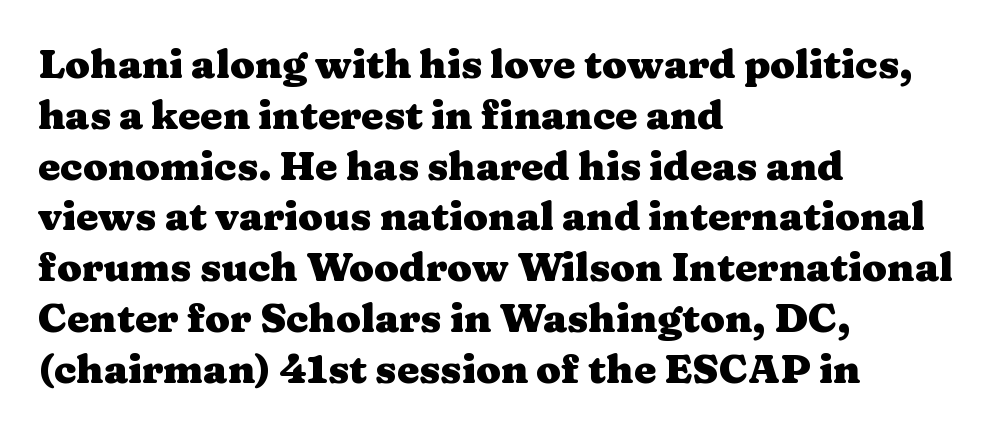
{"serif": "yes", "italic": "no", "bold": "yes", "weight": "heavy", "width": "wide", "stroke_contrast": "medium", "x_height": "medium", "monospaced": "no", "underline": "no", "align": "left", "line_spacing": "normal", "line_spacing_ratio": 1.27, "letter_spacing": "normal", "letter_spacing_em": 0.0, "glyph_px": 40}
